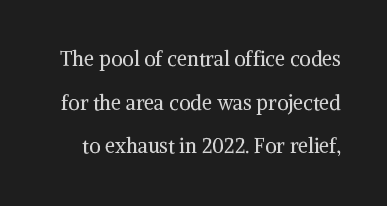
The image shows 20 px text type, upright; set loose line spacing (2.18x), normal letter spacing, not underlined.
